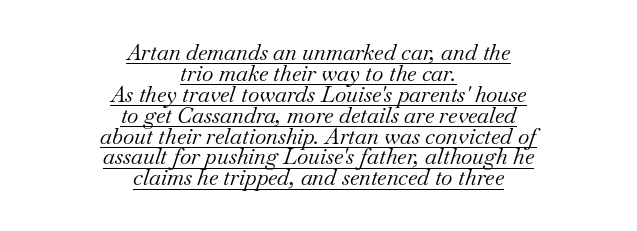
{"italic": "yes", "lean": "right", "slant_degrees": 18, "bold": "no", "underline": "yes", "align": "center", "line_spacing": "tight", "line_spacing_ratio": 0.95, "letter_spacing": "normal", "letter_spacing_em": 0.0, "glyph_px": 22}
